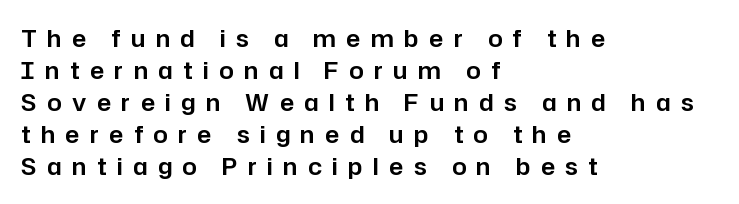
The image shows 23 px text type, upright; set left-aligned, normal line spacing (1.39x), unusually wide letter spacing (+0.46 em), not underlined.
